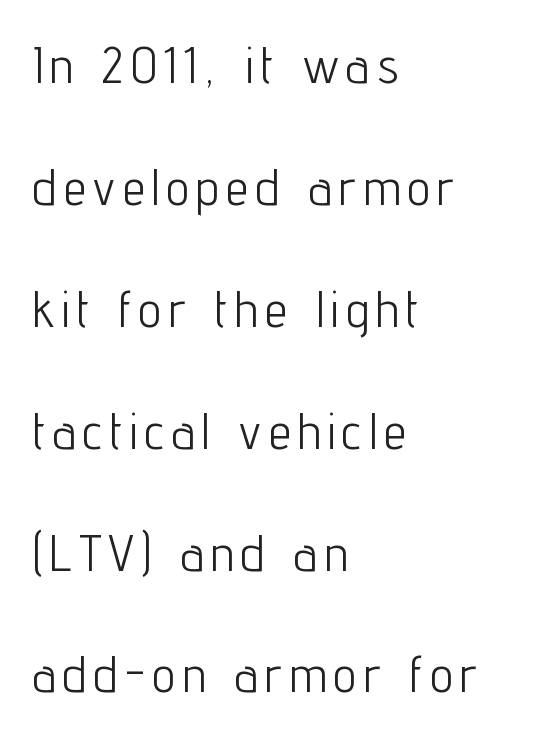
Q: Is the text bold? A: No.
Q: Is the text italic (slanted)? A: No, it is upright.
Q: Is the typeface a serif or a sans-serif typeface? A: Sans-serif.
Q: Is the text underlined? A: No.
Q: How is the paragraph aligned? A: Left-aligned.
Q: Is the spacing between lines tight, normal or loose? A: Loose.
Q: Width (condensed, normal, or wide)? A: Condensed.
Q: Stroke contrast? A: Low.
Q: x-height? A: Medium.
Q: Monospaced? A: No.
